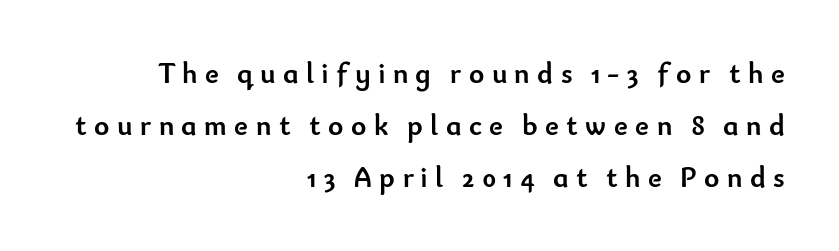
Q: Is the text bold? A: Yes.
Q: Is the text italic (slanted)? A: No, it is upright.
Q: Is the typeface a serif or a sans-serif typeface? A: Sans-serif.
Q: Is the text underlined? A: No.
Q: How is the paragraph aligned? A: Right-aligned.
Q: Is the spacing between letters normal or unusually wide? A: Unusually wide.
Q: Width (condensed, normal, or wide)? A: Normal.
Q: Stroke contrast? A: Low.
Q: x-height? A: Small.
Q: Monospaced? A: No.
